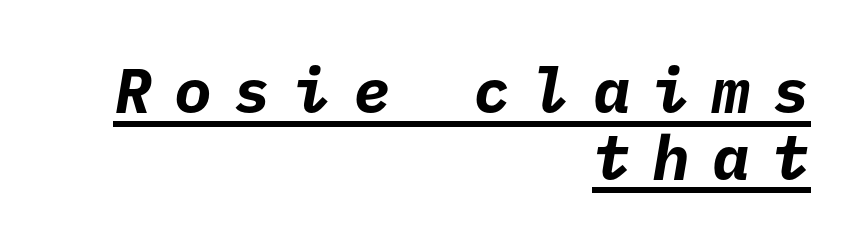
The image shows 63 px bold sans-serif type; set right-aligned, tight line spacing (1.06x), unusually wide letter spacing (+0.35 em), underlined; low stroke contrast and a medium x-height.
